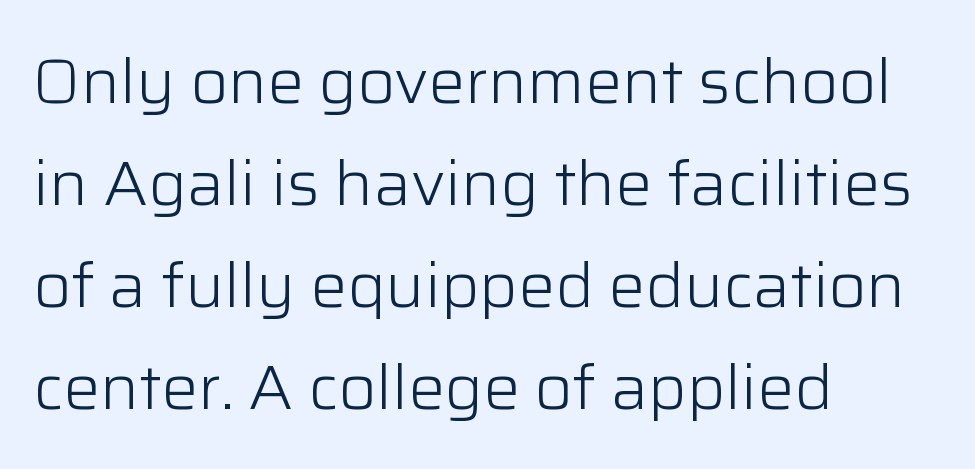
Q: Is the text bold? A: No.
Q: Is the text italic (slanted)? A: No, it is upright.
Q: Is the typeface a serif or a sans-serif typeface? A: Sans-serif.
Q: Is the text underlined? A: No.
Q: How is the paragraph aligned? A: Left-aligned.
Q: Is the spacing between letters normal or unusually wide? A: Normal.
Q: Is the spacing between lines tight, normal or loose? A: Normal.
Q: Width (condensed, normal, or wide)? A: Normal.
Q: Stroke contrast? A: Low.
Q: x-height? A: Medium.
Q: Monospaced? A: No.
